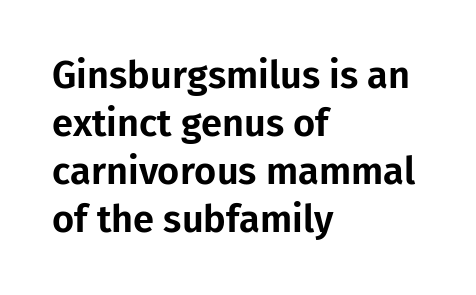
Is the letter spacing exaggerated? No — it looks like the ordinary default. The rendering uses natural spacing where letterforms have individual widths. Posture: upright roman. Summary of vertical rhythm: regular, with standard interline spacing. Notice how the passage keeps a crisp vertical edge on the left only.
